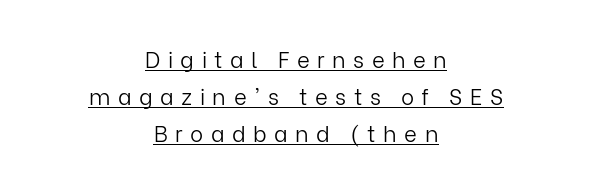
Q: Is the text bold? A: No.
Q: Is the text italic (slanted)? A: No, it is upright.
Q: Is the text underlined? A: Yes.
Q: How is the paragraph aligned? A: Centered.
Q: Is the spacing between letters normal or unusually wide? A: Unusually wide.
Q: Is the spacing between lines tight, normal or loose? A: Normal.
